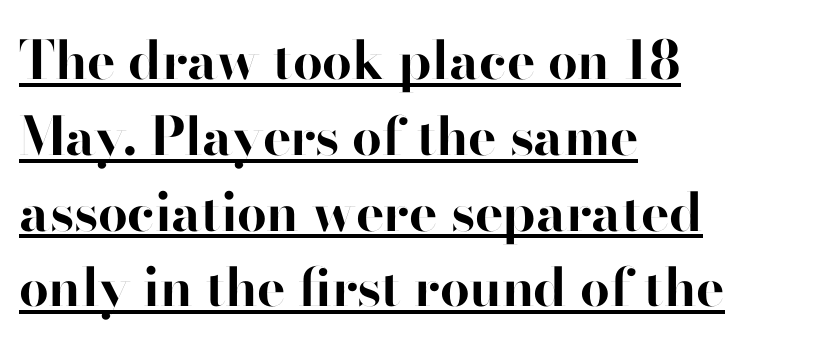
{"serif": "no", "italic": "no", "bold": "yes", "weight": "bold", "width": "normal", "stroke_contrast": "high", "x_height": "small", "monospaced": "no", "underline": "yes", "align": "left", "line_spacing": "normal", "line_spacing_ratio": 1.43, "letter_spacing": "normal", "letter_spacing_em": 0.0, "glyph_px": 53}
